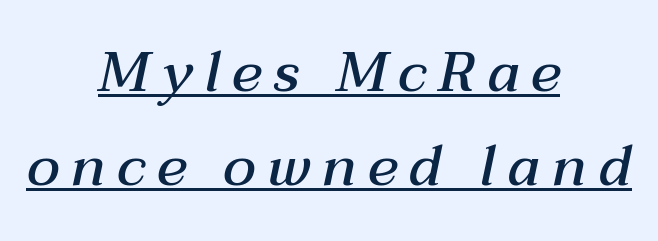
{"italic": "yes", "lean": "right", "slant_degrees": 12, "bold": "semi", "weight": "semibold", "width": "normal", "stroke_contrast": "medium", "x_height": "medium", "monospaced": "no", "underline": "yes", "align": "center", "line_spacing": "normal", "line_spacing_ratio": 1.65, "letter_spacing": "wide", "letter_spacing_em": 0.2, "glyph_px": 57}
